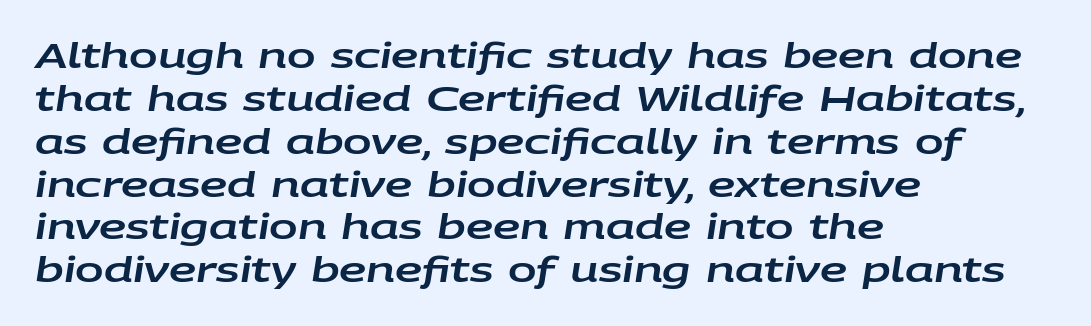
{"italic": "yes", "lean": "right", "slant_degrees": 9, "width": "wide", "stroke_contrast": "low", "x_height": "large", "monospaced": "no", "underline": "no", "align": "left", "line_spacing": "normal", "line_spacing_ratio": 1.26, "letter_spacing": "normal", "letter_spacing_em": 0.0, "glyph_px": 34}
